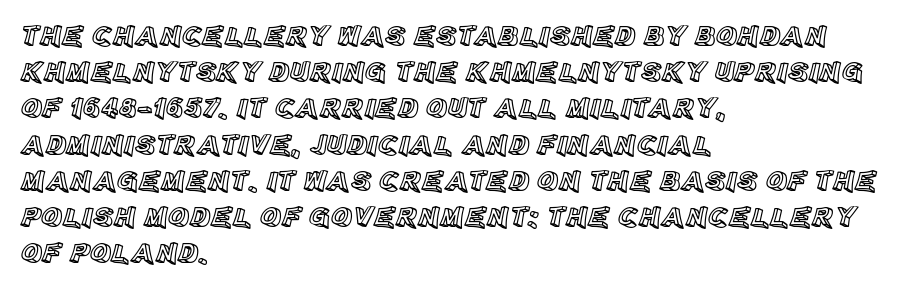
Notice how the passage keeps a crisp vertical edge on the left only. The gaps between neighbouring characters are ordinary and unremarkable. Varying glyph widths throughout — classic text-font behaviour. Type without underlining.
